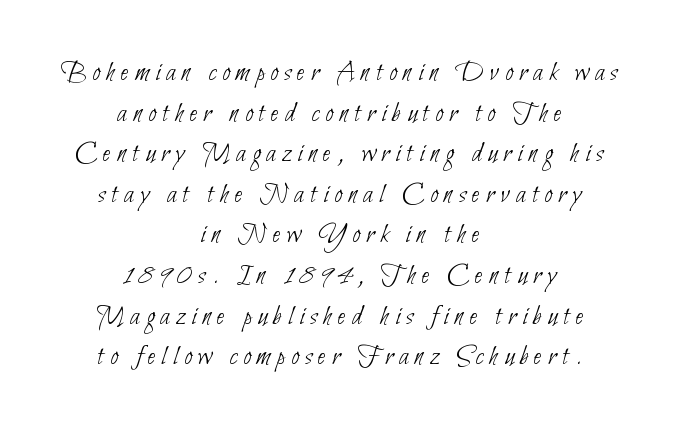
{"serif": "no", "bold": "no", "weight": "thin", "width": "condensed", "stroke_contrast": "low", "x_height": "small", "monospaced": "no", "underline": "no", "align": "center", "line_spacing": "normal", "line_spacing_ratio": 1.4, "letter_spacing": "wide", "letter_spacing_em": 0.21, "glyph_px": 29}
